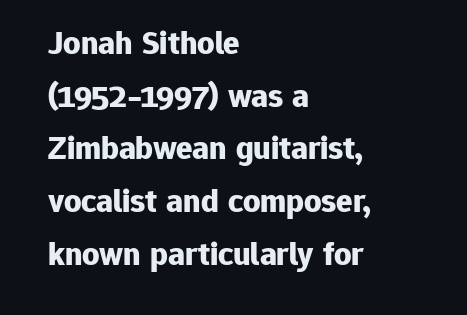
Vertical spacing — default. Inter-character spacing is left at the font's built-in metrics. Has an underline been added? It has not. Note the varied advance widths — an 'i' is clearly narrower than an 'm'. Does the weight exceed regular? Yes, all the way to bold. In terms of letterform style, serifs are entirely absent.
